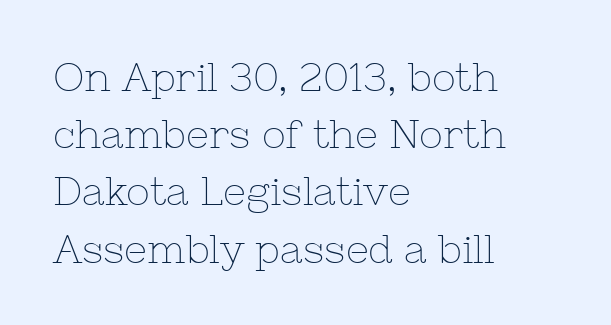
Q: Is the text bold? A: No.
Q: Is the text italic (slanted)? A: No, it is upright.
Q: Is the typeface a serif or a sans-serif typeface? A: Serif.
Q: Is the text underlined? A: No.
Q: How is the paragraph aligned? A: Left-aligned.
Q: Is the spacing between letters normal or unusually wide? A: Normal.
Q: Is the spacing between lines tight, normal or loose? A: Normal.
Q: Width (condensed, normal, or wide)? A: Normal.
Q: Stroke contrast? A: Low.
Q: x-height? A: Medium.
Q: Monospaced? A: No.
